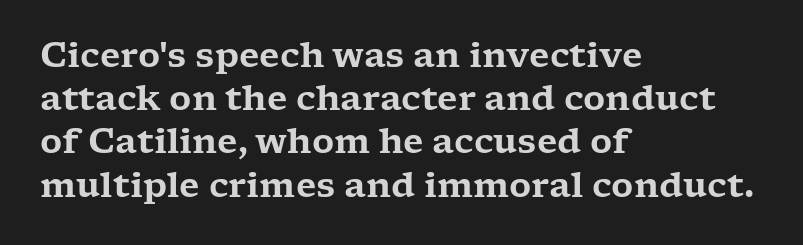
The image shows 34 px wide serif type, upright; set left-aligned, normal line spacing (1.27x), normal letter spacing, not underlined; low stroke contrast and a medium x-height.
